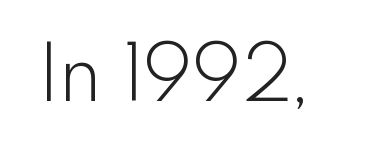
Character widths vary here, with narrow letters taking less room than wide ones. Posture: straight, roman, zero tilt. The strokes are not fattened; the text isn't bold. Short note: letters normally spaced. The space directly below the letters is spotless.
